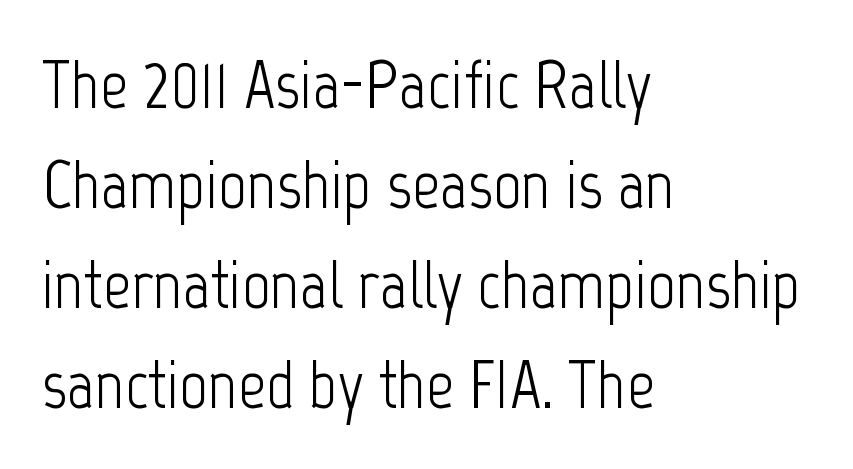
Q: Is the text bold? A: No.
Q: Is the text italic (slanted)? A: No, it is upright.
Q: Is the typeface a serif or a sans-serif typeface? A: Sans-serif.
Q: Is the text underlined? A: No.
Q: How is the paragraph aligned? A: Left-aligned.
Q: Is the spacing between letters normal or unusually wide? A: Normal.
Q: Is the spacing between lines tight, normal or loose? A: Normal.
Q: Width (condensed, normal, or wide)? A: Condensed.
Q: Stroke contrast? A: Low.
Q: x-height? A: Medium.
Q: Monospaced? A: No.
